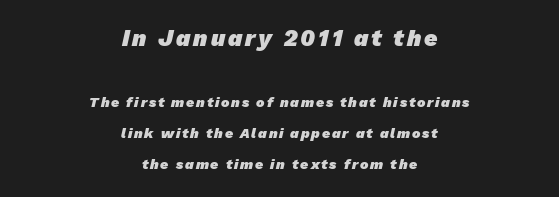
Q: Is the text bold? A: Yes.
Q: Is the text underlined? A: No.
Q: How is the paragraph aligned? A: Centered.
Q: Is the spacing between lines tight, normal or loose? A: Loose.
Q: Which block of text is set in a larger size, the first (top) or the second (bottom)? A: The first (top) one.
